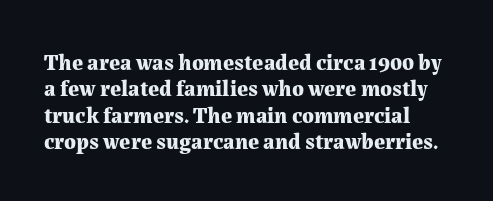
Q: Is the text bold? A: Yes.
Q: Is the text italic (slanted)? A: No, it is upright.
Q: Is the text underlined? A: No.
Q: Is the spacing between letters normal or unusually wide? A: Normal.
